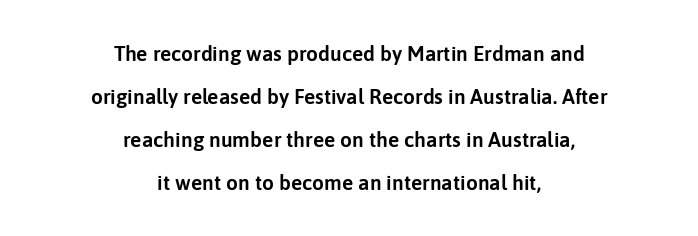
{"italic": "no", "underline": "no", "align": "center", "line_spacing": "loose", "line_spacing_ratio": 2.04, "letter_spacing": "normal", "letter_spacing_em": 0.0, "glyph_px": 21}
